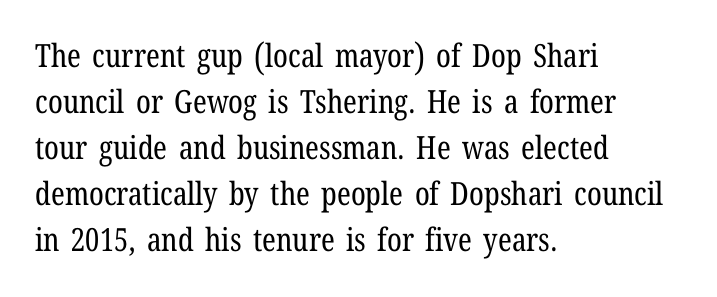
Stroke thickness stays within the range of a standard reading face or lighter. Do the letters lean? They stand straight. This sample is left-justified, so line endings fall wherever the words run out. Typographically, this falls in the serif category. These lines are rendered in a variable-pitch font.
